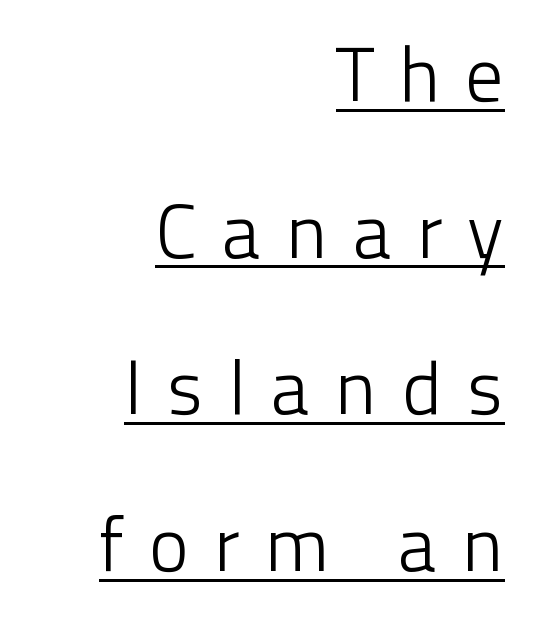
What stands out about the letter spacing? Its width — letters are far apart. Characters remain perfectly vertical along every line. You can tell from the bare stems that sans-serif type was used. You could not count columns in this text — the font is proportionally spaced.
